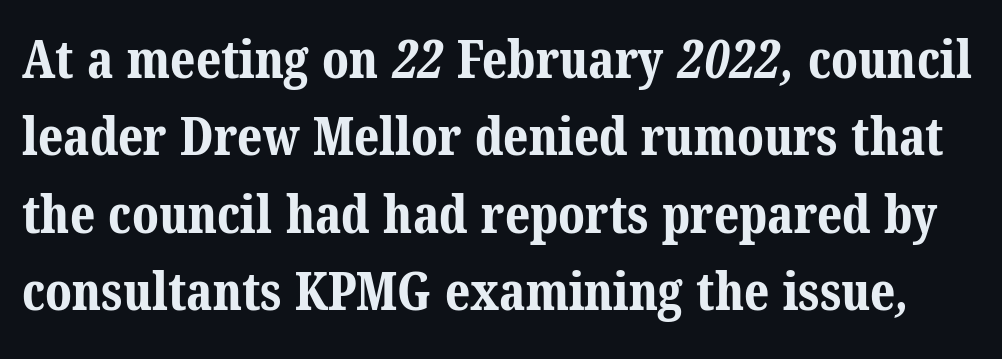
Letters rest on an invisible, unmarked baseline. Words appear dense and cohesive because spacing is normal. Spacing verdict: proportional, widths tailored to each character. Typographically, this falls in the serif category. Leading matches the norm, producing a regular column.
